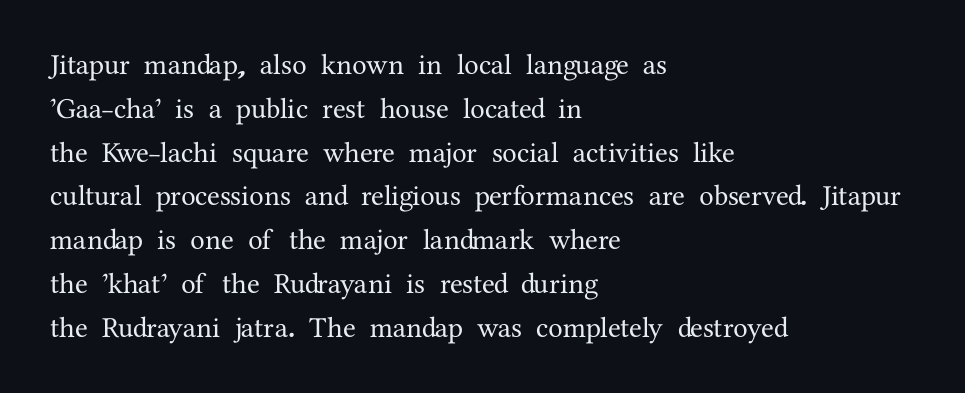
The image shows 29 px serif type, upright; set left-aligned, normal line spacing (1.51x), normal letter spacing, not underlined; medium stroke contrast and a medium x-height.
